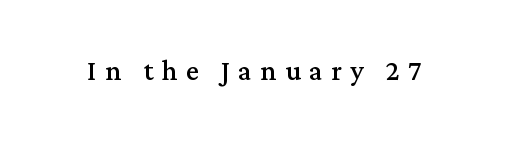
{"serif": "yes", "italic": "no", "width": "normal", "stroke_contrast": "medium", "x_height": "medium", "monospaced": "no", "underline": "no", "letter_spacing": "wide", "letter_spacing_em": 0.29, "glyph_px": 29}
